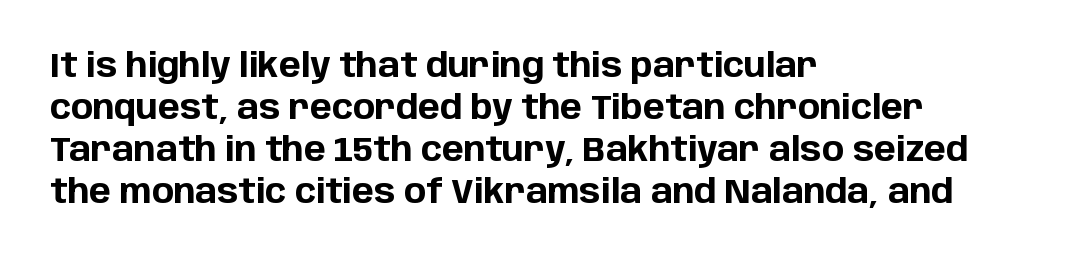
The image shows 33 px bold sans-serif type, upright; set left-aligned, normal line spacing (1.27x), normal letter spacing, not underlined; low stroke contrast and a large x-height.
